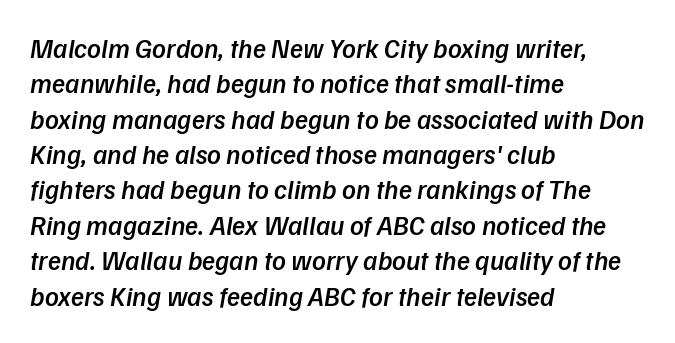
{"italic": "yes", "lean": "right", "slant_degrees": 9, "bold": "semi", "underline": "no", "align": "left", "line_spacing": "normal", "line_spacing_ratio": 1.31, "letter_spacing": "normal", "letter_spacing_em": 0.0, "glyph_px": 27}
